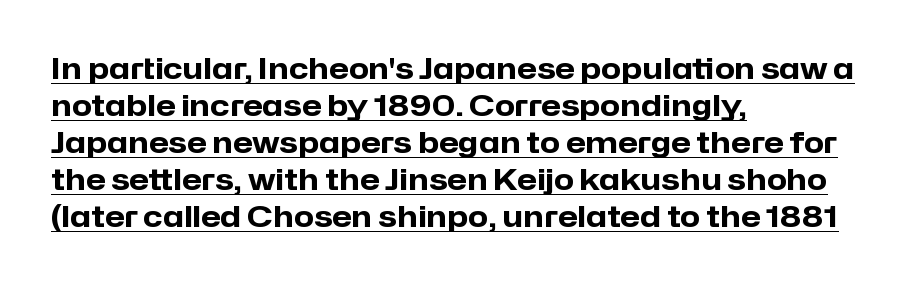
Visually the block forms a straight wall on the left and a jagged coastline on the right. Does extra space separate the letters? No, they use regular spacing. This is heavy type, rendered in bold. Posture: upright roman. Character widths vary here, with narrow letters taking less room than wide ones.
